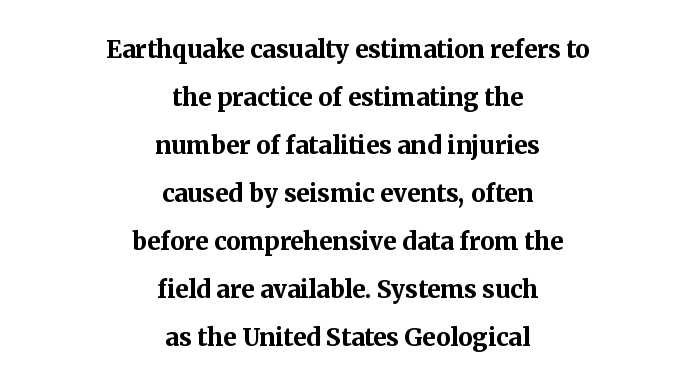
Q: Is the text bold? A: Yes.
Q: Is the text italic (slanted)? A: No, it is upright.
Q: Is the text underlined? A: No.
Q: How is the paragraph aligned? A: Centered.
Q: Is the spacing between letters normal or unusually wide? A: Normal.
Q: Is the spacing between lines tight, normal or loose? A: Loose.
